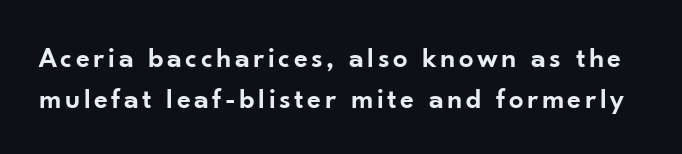
What's the leading like? Ordinary, nothing unusual. Unlike a traditional serif, this face leaves its strokes unadorned. Vertical strokes here are truly vertical. The specimen omits any rule beneath the text block's lines.
